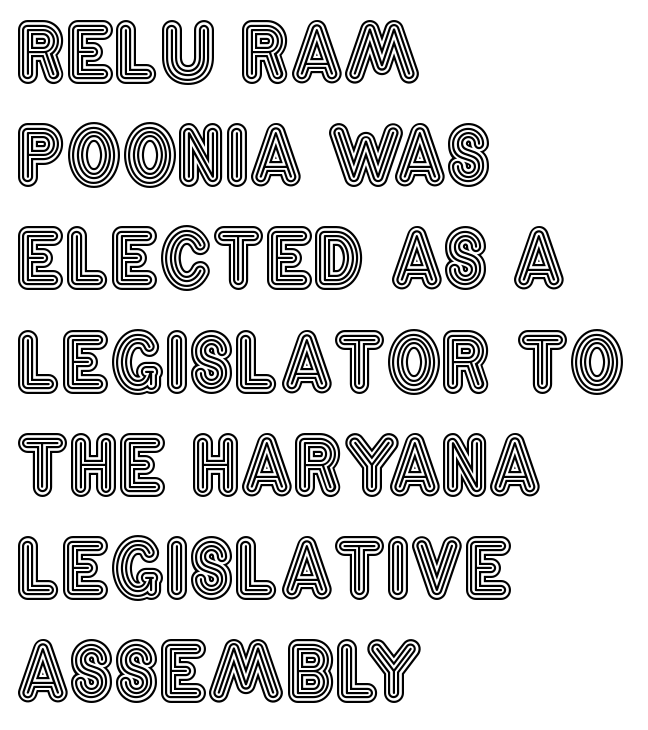
The image shows 77 px condensed type, upright; set left-aligned, normal line spacing (1.34x), normal letter spacing, not underlined; a large x-height.
